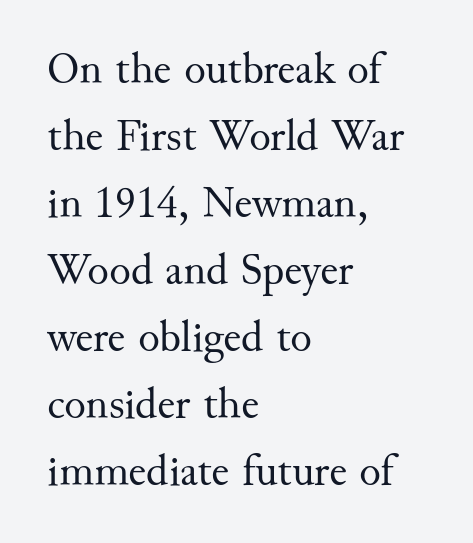
Is the type heavy? It reads as light-to-regular instead. The lines sit at an ordinary, default distance from one another. The lines are quadded left. Nope, not italic — everything's standing straight.
